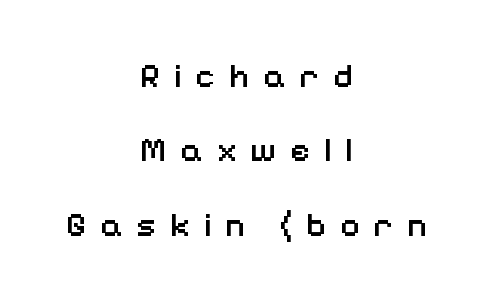
Q: Is the text bold? A: Semi-bold.
Q: Is the text italic (slanted)? A: No, it is upright.
Q: Is the typeface a serif or a sans-serif typeface? A: Sans-serif.
Q: Is the text underlined? A: No.
Q: How is the paragraph aligned? A: Centered.
Q: Is the spacing between letters normal or unusually wide? A: Unusually wide.
Q: Is the spacing between lines tight, normal or loose? A: Loose.
Q: Width (condensed, normal, or wide)? A: Normal.
Q: Stroke contrast? A: Low.
Q: x-height? A: Medium.
Q: Monospaced? A: No.
